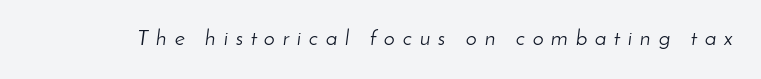
{"italic": "yes", "lean": "right", "slant_degrees": 8, "bold": "no", "underline": "no", "letter_spacing": "wide", "letter_spacing_em": 0.35, "glyph_px": 22}
